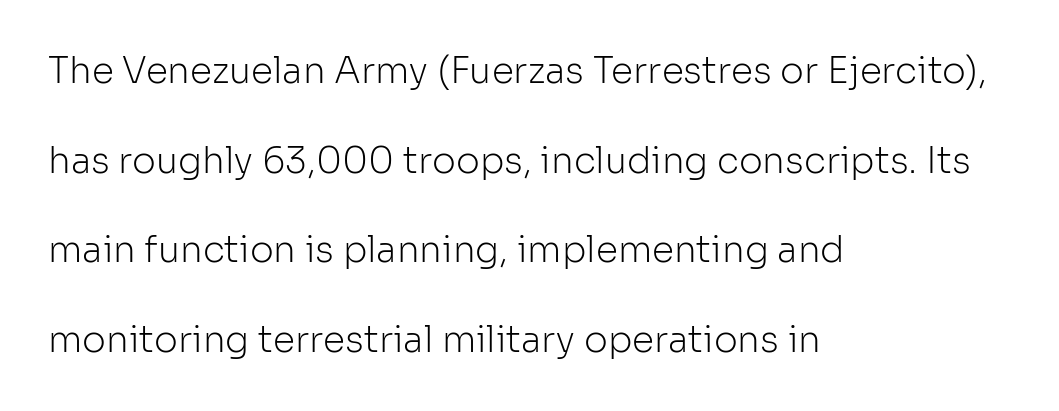
The image shows 36 px light sans-serif type, upright; set left-aligned, loose line spacing (2.49x), normal letter spacing, not underlined; low stroke contrast and a medium x-height.
